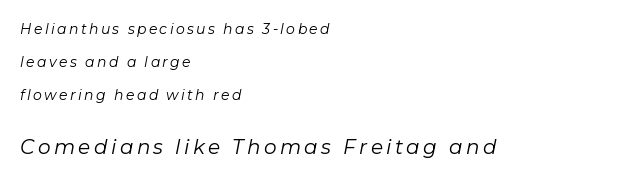
Q: Is the text bold? A: No.
Q: Is the text italic (slanted)? A: Yes, it leans right by about 11 degrees.
Q: Is the text underlined? A: No.
Q: How is the paragraph aligned? A: Left-aligned.
Q: Is the spacing between lines tight, normal or loose? A: Loose.
Q: Which block of text is set in a larger size, the first (top) or the second (bottom)? A: The second (bottom) one.
